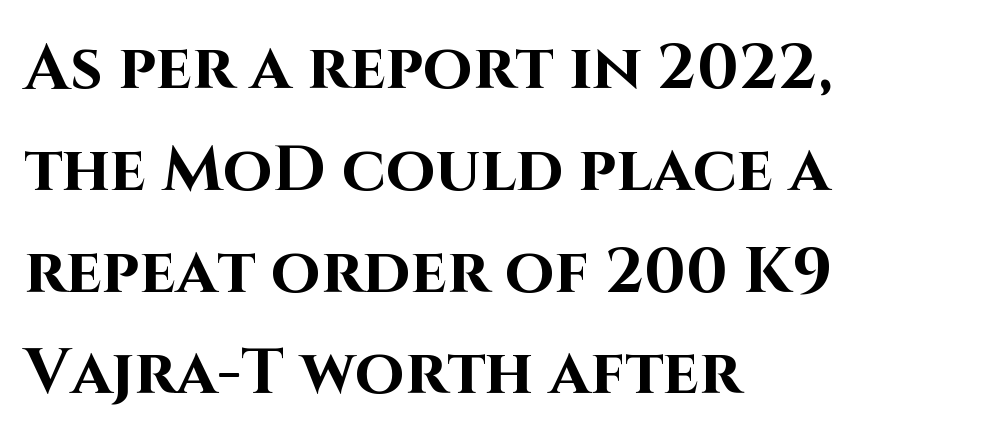
The image shows 64 px bold sans-serif type, upright; set left-aligned, normal line spacing (1.59x), normal letter spacing, not underlined; high stroke contrast and a large x-height.
